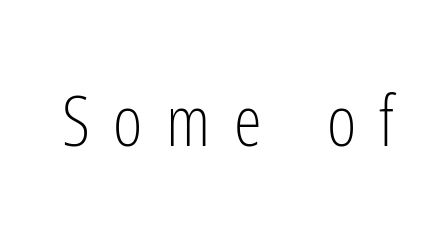
{"serif": "no", "italic": "no", "bold": "no", "weight": "light", "width": "condensed", "stroke_contrast": "low", "x_height": "medium", "monospaced": "no", "underline": "no", "letter_spacing": "wide", "letter_spacing_em": 0.33, "glyph_px": 71}
